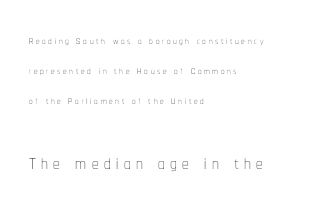
Q: Is the text bold? A: No.
Q: Is the text italic (slanted)? A: No, it is upright.
Q: Is the text underlined? A: No.
Q: How is the paragraph aligned? A: Left-aligned.
Q: Is the spacing between lines tight, normal or loose? A: Loose.
Q: Which block of text is set in a larger size, the first (top) or the second (bottom)? A: The second (bottom) one.
